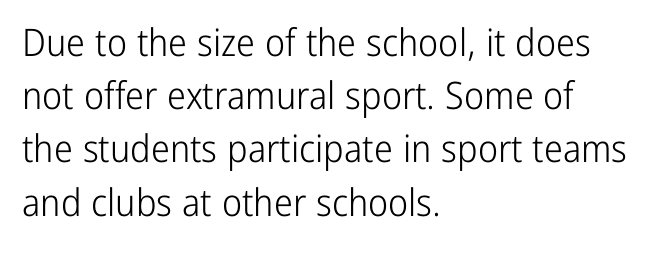
{"serif": "no", "italic": "no", "bold": "no", "weight": "light", "width": "condensed", "stroke_contrast": "low", "x_height": "medium", "monospaced": "no", "underline": "no", "align": "left", "line_spacing": "normal", "line_spacing_ratio": 1.4, "letter_spacing": "normal", "letter_spacing_em": 0.0, "glyph_px": 38}
